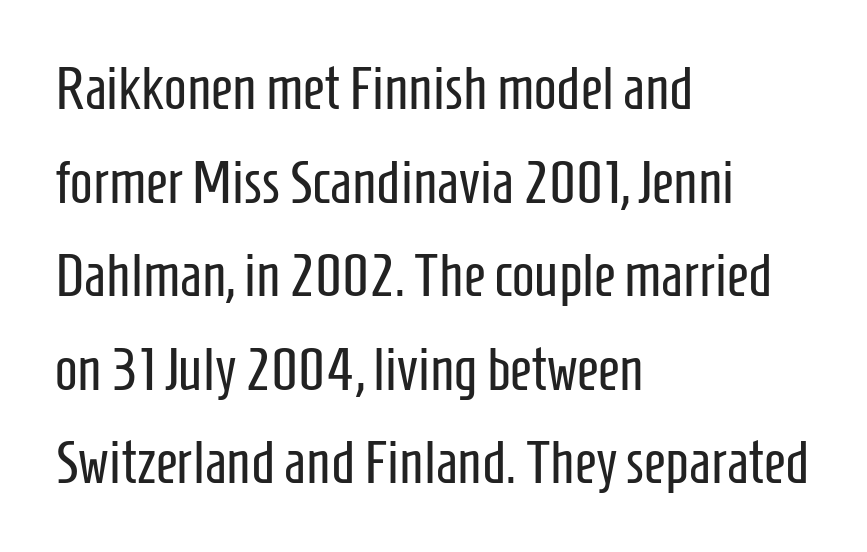
Q: Is the text bold? A: No.
Q: Is the text italic (slanted)? A: No, it is upright.
Q: Is the typeface a serif or a sans-serif typeface? A: Sans-serif.
Q: Is the text underlined? A: No.
Q: How is the paragraph aligned? A: Left-aligned.
Q: Is the spacing between letters normal or unusually wide? A: Normal.
Q: Is the spacing between lines tight, normal or loose? A: Normal.
Q: Width (condensed, normal, or wide)? A: Condensed.
Q: Stroke contrast? A: Low.
Q: x-height? A: Medium.
Q: Monospaced? A: No.
